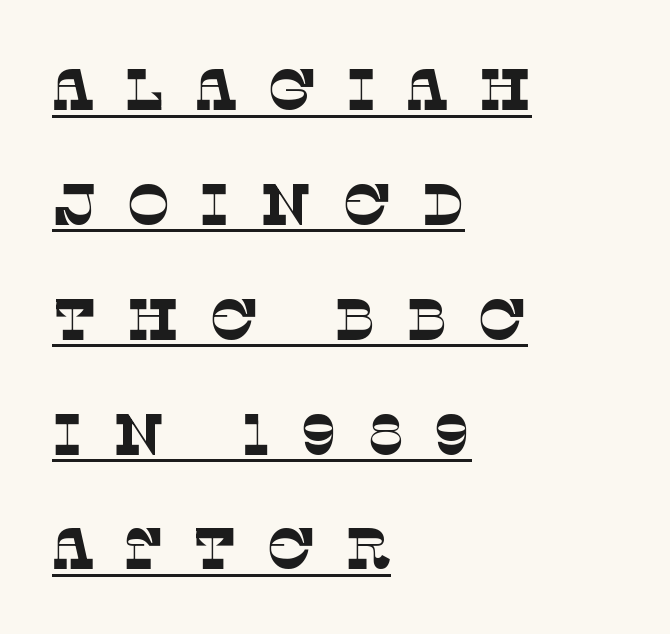
{"serif": "yes", "bold": "no", "weight": "thin", "width": "normal", "stroke_contrast": "low", "x_height": "large", "monospaced": "no", "underline": "yes", "align": "left", "line_spacing": "loose", "line_spacing_ratio": 1.98, "letter_spacing": "wide", "letter_spacing_em": 0.5, "glyph_px": 58}
